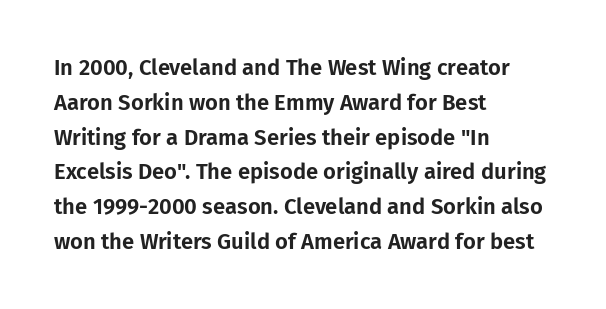
{"italic": "no", "underline": "no", "align": "left", "line_spacing": "normal", "line_spacing_ratio": 1.58, "letter_spacing": "normal", "letter_spacing_em": 0.0, "glyph_px": 22}
